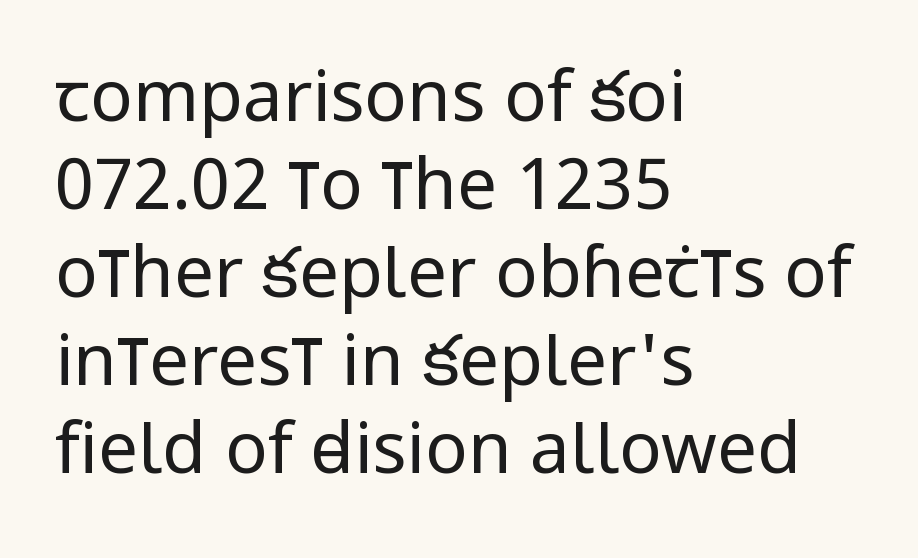
The image shows 71 px regular-weight, condensed sans-serif type, upright; set left-aligned, line spacing 1.24x, normal letter spacing, not underlined; low stroke contrast and a large x-height.
